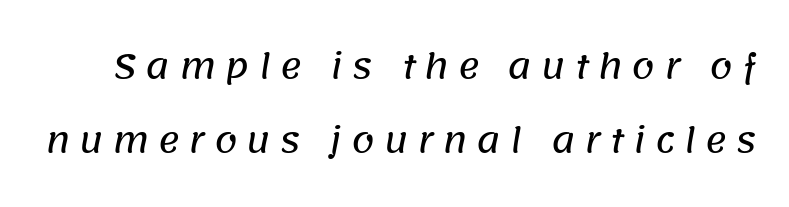
{"serif": "no", "width": "normal", "stroke_contrast": "low", "x_height": "large", "monospaced": "no", "underline": "no", "line_spacing": "loose", "line_spacing_ratio": 2.24, "letter_spacing": "wide", "letter_spacing_em": 0.27, "glyph_px": 33}
